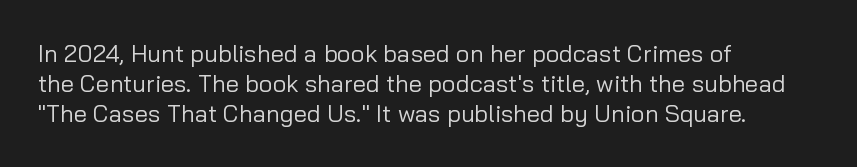
The image shows 24 px text type, upright; set left-aligned, normal line spacing (1.26x), normal letter spacing, not underlined.
